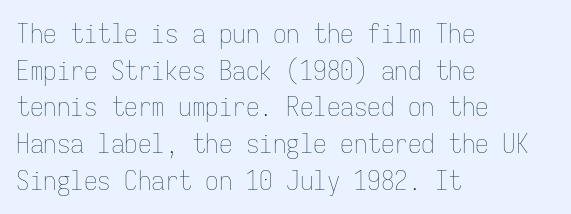
The image shows 27 px text type, upright; set left-aligned, normal line spacing (1.36x), normal letter spacing, not underlined.
